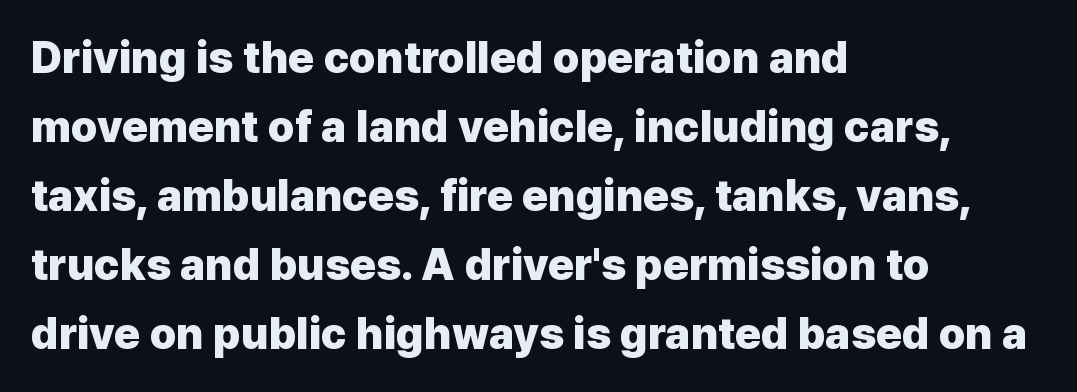
{"serif": "no", "italic": "no", "bold": "yes", "weight": "heavy", "width": "normal", "stroke_contrast": "low", "x_height": "medium", "monospaced": "no", "underline": "no", "align": "left", "line_spacing": "normal", "line_spacing_ratio": 1.57, "letter_spacing": "normal", "letter_spacing_em": 0.0, "glyph_px": 44}
